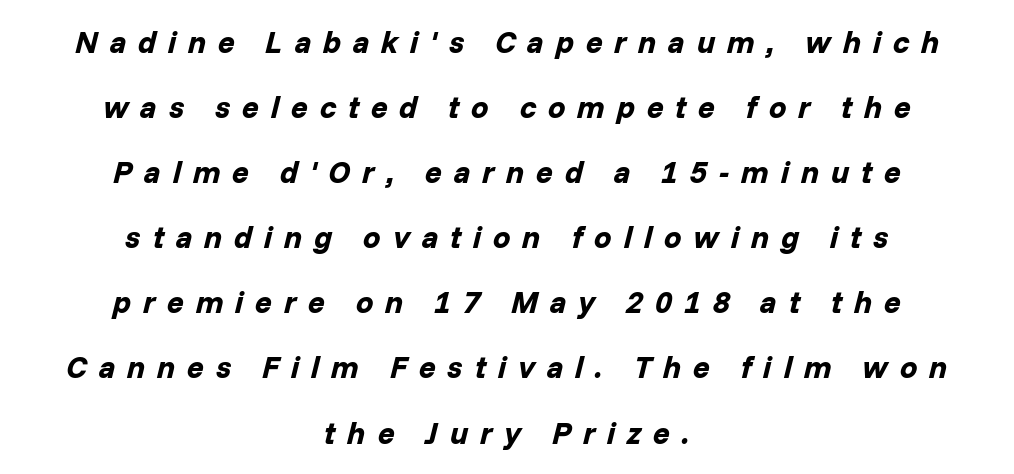
The image shows 31 px bold type, italic (leaning right); set centered, loose line spacing (2.1x), unusually wide letter spacing (+0.38 em), not underlined; low stroke contrast and a medium x-height.
